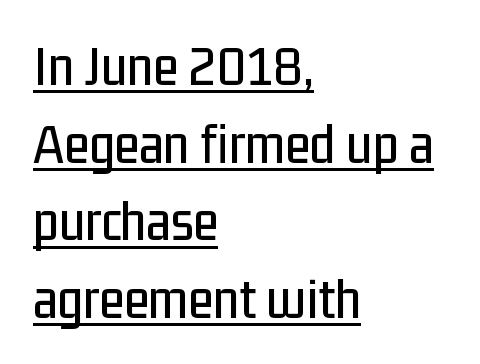
Q: Is the text italic (slanted)? A: No, it is upright.
Q: Is the typeface a serif or a sans-serif typeface? A: Sans-serif.
Q: Is the text underlined? A: Yes.
Q: How is the paragraph aligned? A: Left-aligned.
Q: Is the spacing between letters normal or unusually wide? A: Normal.
Q: Is the spacing between lines tight, normal or loose? A: Normal.
Q: Width (condensed, normal, or wide)? A: Condensed.
Q: Stroke contrast? A: Low.
Q: x-height? A: Medium.
Q: Monospaced? A: No.
